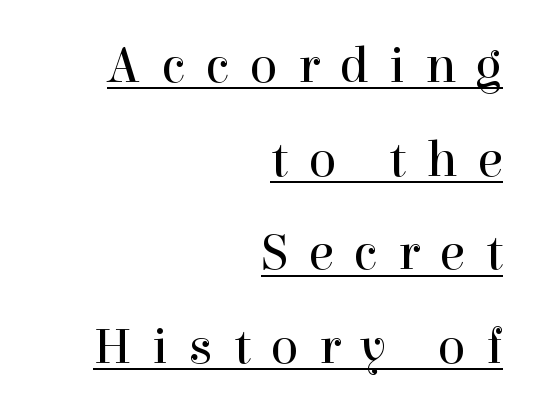
The image shows 52 px regular-weight serif type, upright; set right-aligned, line spacing 1.8x, unusually wide letter spacing (+0.39 em), underlined; a medium x-height.
